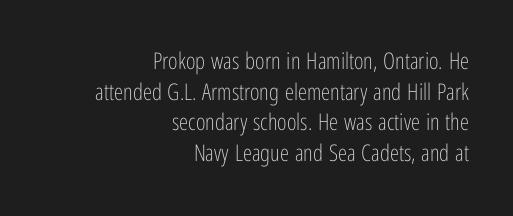
{"italic": "no", "bold": "no", "underline": "no", "align": "right", "line_spacing": "normal", "line_spacing_ratio": 1.33, "letter_spacing": "normal", "letter_spacing_em": 0.0, "glyph_px": 23}
